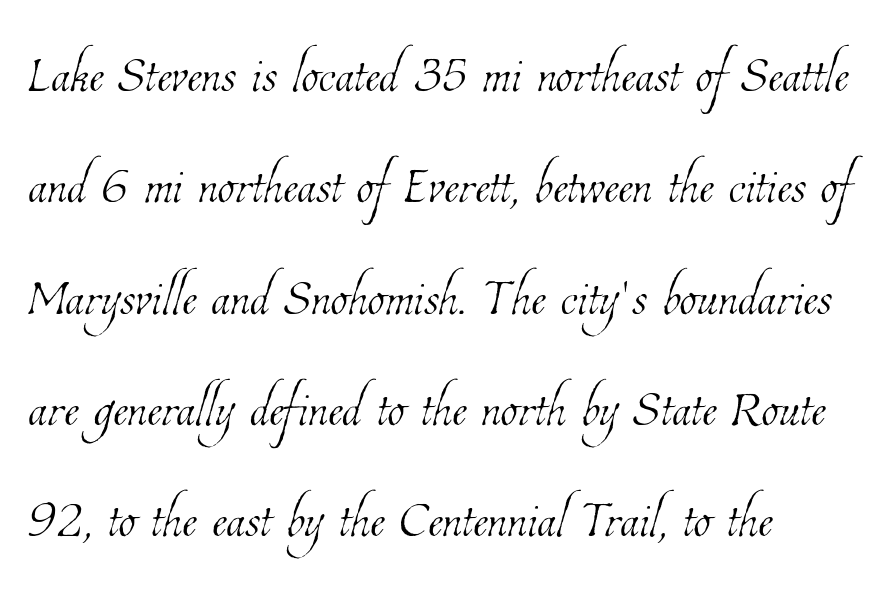
{"bold": "no", "weight": "thin", "width": "condensed", "stroke_contrast": "low", "x_height": "medium", "monospaced": "no", "underline": "no", "align": "left", "line_spacing": "normal", "line_spacing_ratio": 1.59, "letter_spacing": "normal", "letter_spacing_em": 0.0, "glyph_px": 70}
